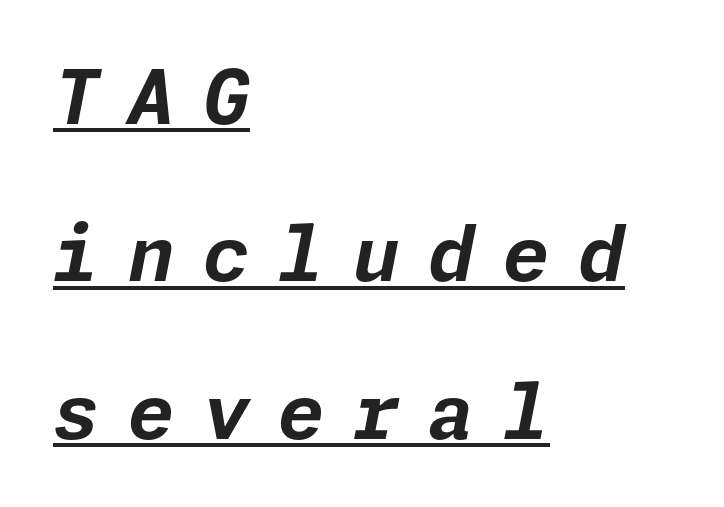
Q: Is the text bold? A: Yes.
Q: Is the text italic (slanted)? A: Yes, it leans right by about 11 degrees.
Q: Is the text underlined? A: Yes.
Q: How is the paragraph aligned? A: Left-aligned.
Q: Is the spacing between letters normal or unusually wide? A: Unusually wide.
Q: Is the spacing between lines tight, normal or loose? A: Loose.
Q: Width (condensed, normal, or wide)? A: Normal.
Q: Stroke contrast? A: Low.
Q: x-height? A: Medium.
